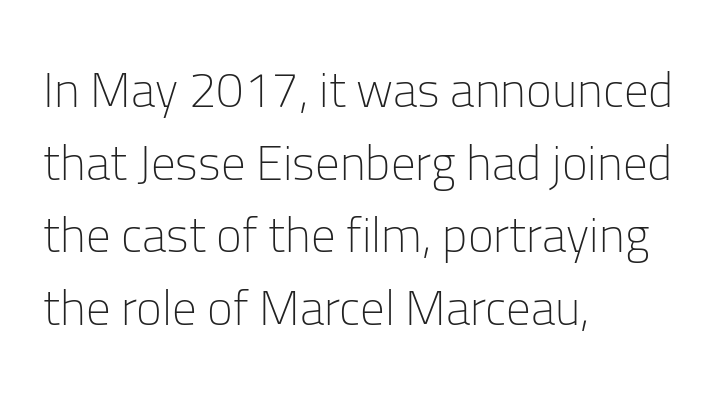
Baseline-to-baseline distance is the conventional proportion of letter height. Italic? Not at all — the glyphs are vertical. Unmarked baselines from the first word to the last. The tracking reads as untouched default to a designer's eye. Does the type have serifs? No, each stem ends abruptly. The face used here is proportionally spaced, like ordinary book or web type.
